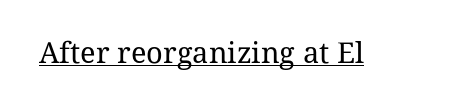
The image shows 29 px regular-weight serif type, upright; set normal letter spacing, underlined; medium stroke contrast and a medium x-height.
